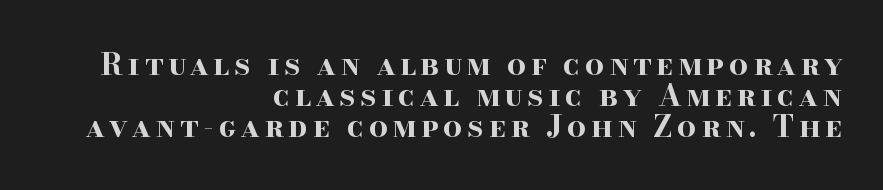
These lines are set flush right with a ragged left edge. A typesetter would call this leading minimal, almost set solid. Letters rest on an invisible, unmarked baseline. Emphasis by weight is at full strength: bold. The lettering stays uniformly vertical, giving the passage a roman look.
